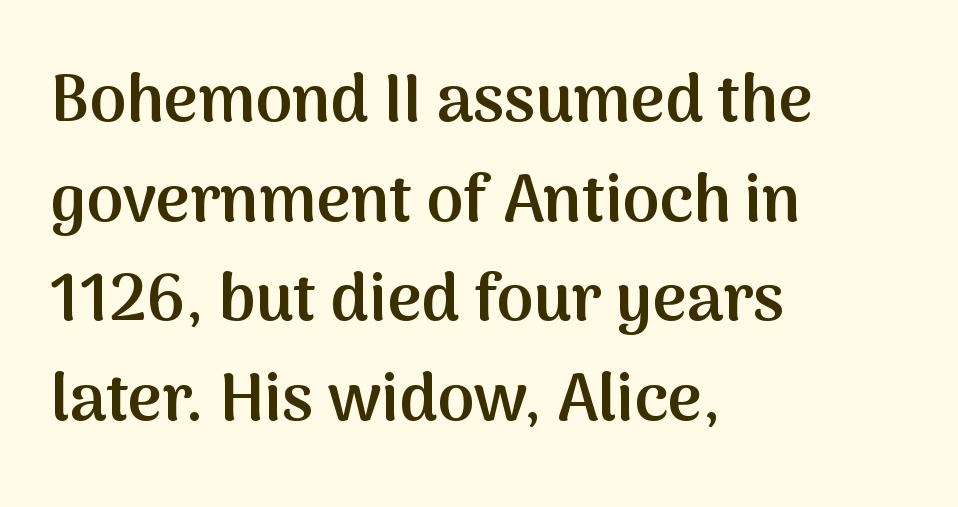
The image shows 66 px semibold sans-serif type, upright; set left-aligned, normal line spacing (1.51x), normal letter spacing, not underlined; medium stroke contrast and a medium x-height.
